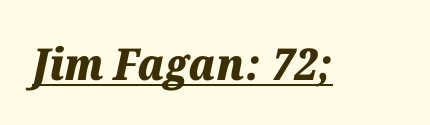
The rendering uses natural spacing where letterforms have individual widths. Nobody touched the tracking dial on this one. The strokes are fattened all the way to bold. The rendering applies a slant to the glyphs.
